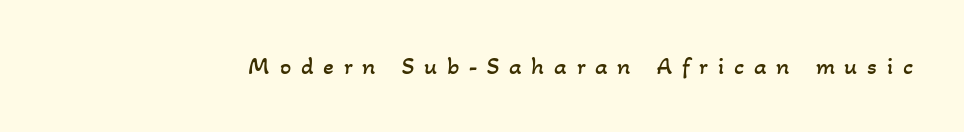
The specimen omits any rule beneath the text block's lines. Is the type heavy? It reads as light-to-regular instead. Between one letter and the next there's a generous, obvious gap.
